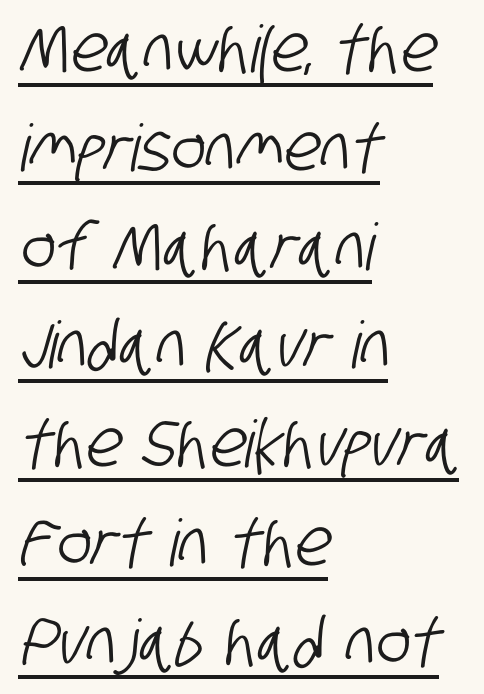
A typesetter would call this proportional, since set widths differ per character. Check where the strokes stop: nothing finishes them off — pure sans. The tracking reads as untouched default to a designer's eye. A continuous stroke trails under the words, as in a hyperlink. Line starts are locked; line ends wander.
